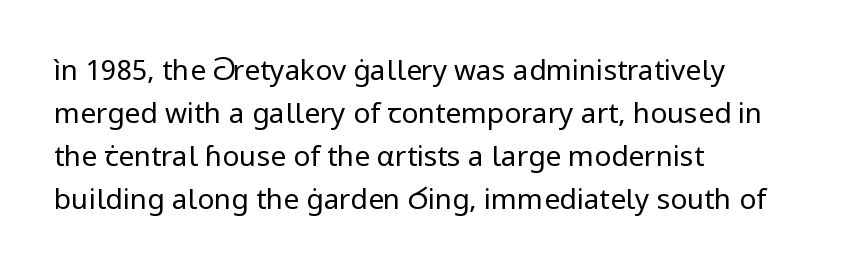
Is this a fixed-width face? No — the glyphs have proportional, varying widths. The specimen reads as upright at a glance. Notice how descenders clear the ascenders below comfortably — that's standard leading. The rendering anchors every line to the left-hand side. The letters look calm and open, with moderate or lighter stems. This rendering employs a face without finishing strokes, i.e., a sans-serif.
